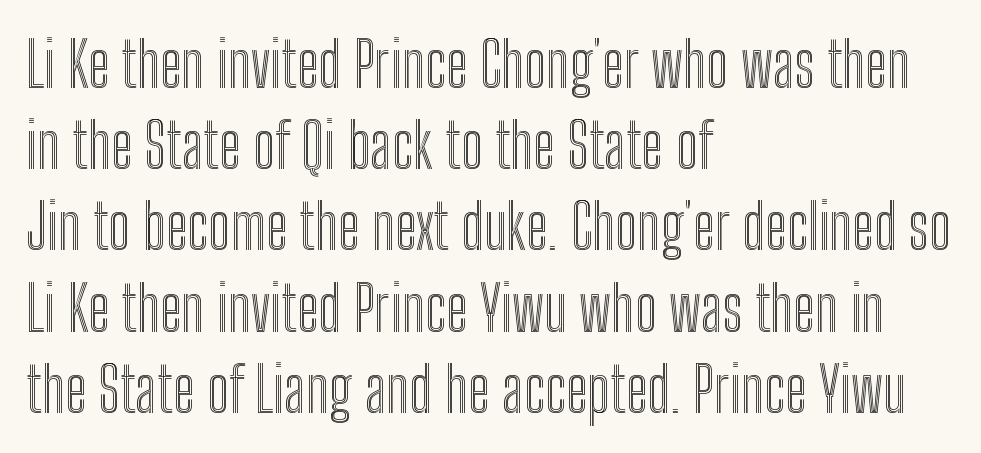
The horizontal fit of the characters is conventional and even. If you drew a ruler down the left edge, every line would touch it. Unlike italic type, these characters show no tilt at all. Rows of type keep a routine distance in the vertical direction. Check the space under the baseline: it is left empty.
